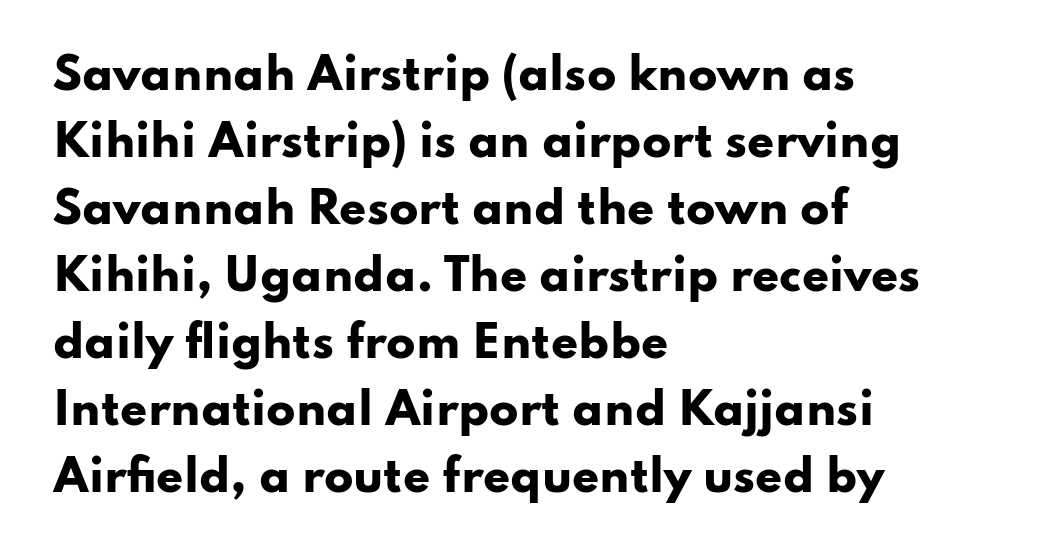
The image shows 43 px heavy, wide sans-serif type, upright; set left-aligned, normal line spacing (1.56x), normal letter spacing, not underlined; low stroke contrast and a small x-height.
